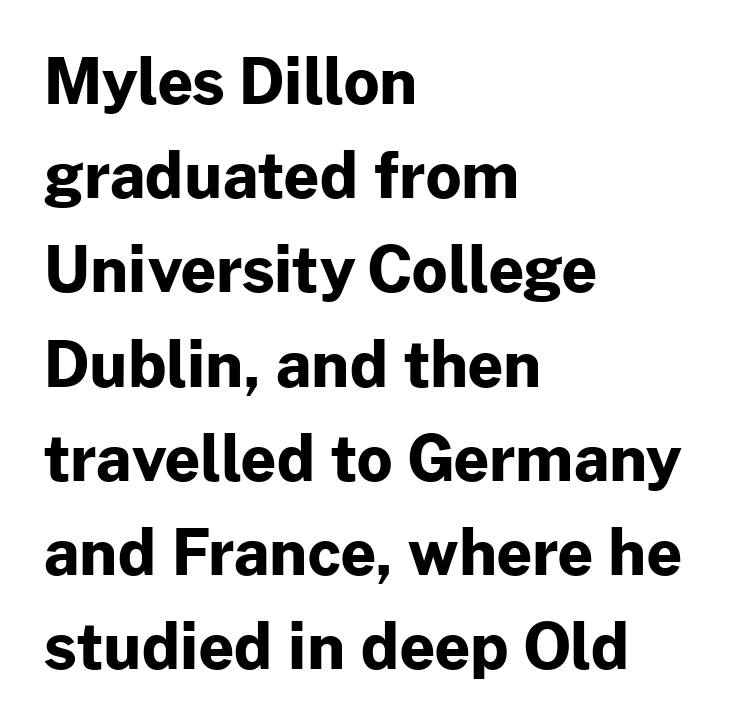
The image shows 62 px bold sans-serif type, upright; set left-aligned, normal line spacing (1.52x), normal letter spacing, not underlined; low stroke contrast and a medium x-height.
